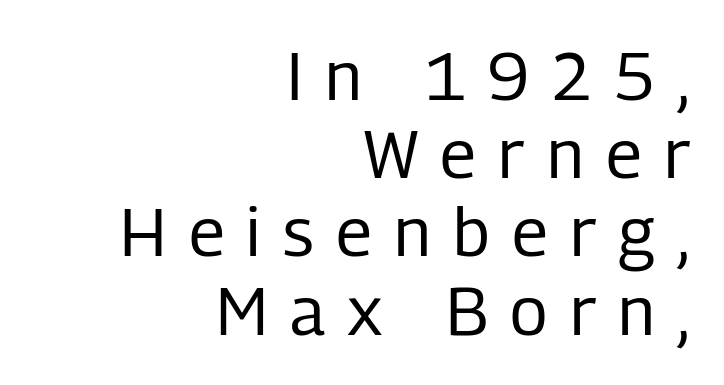
The image shows 68 px regular-weight, condensed sans-serif type, upright; set right-aligned, tight line spacing (1.15x), unusually wide letter spacing (+0.33 em), not underlined; low stroke contrast and a medium x-height.
